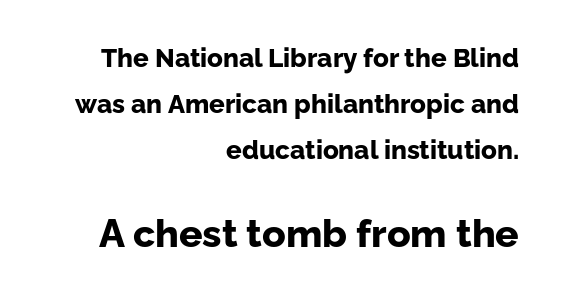
{"serif": "no", "italic": "no", "bold": "yes", "weight": "bold", "width": "normal", "stroke_contrast": "low", "x_height": "medium", "monospaced": "no", "underline": "no", "align": "right", "line_spacing_ratio": 1.76, "letter_spacing": "normal", "letter_spacing_em": 0.0, "larger_block": "second", "size_ratio": 1.5, "glyph_px": 39}
